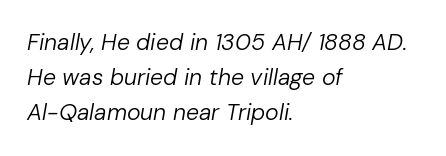
The image shows 23 px text type, italic (leaning right); set left-aligned, normal line spacing (1.53x), normal letter spacing, not underlined.
